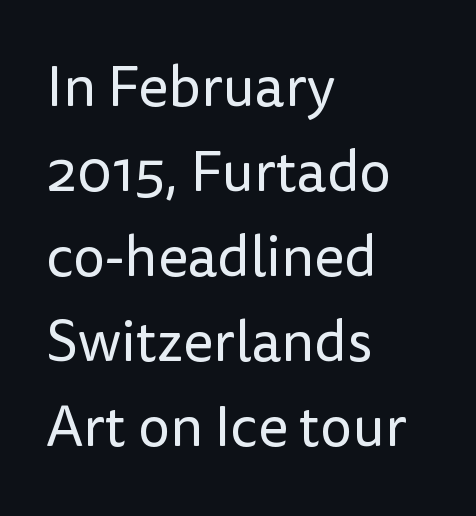
{"serif": "no", "italic": "no", "bold": "no", "weight": "regular", "width": "normal", "stroke_contrast": "low", "x_height": "medium", "monospaced": "no", "underline": "no", "align": "left", "line_spacing": "normal", "line_spacing_ratio": 1.49, "letter_spacing": "normal", "letter_spacing_em": 0.0, "glyph_px": 57}
